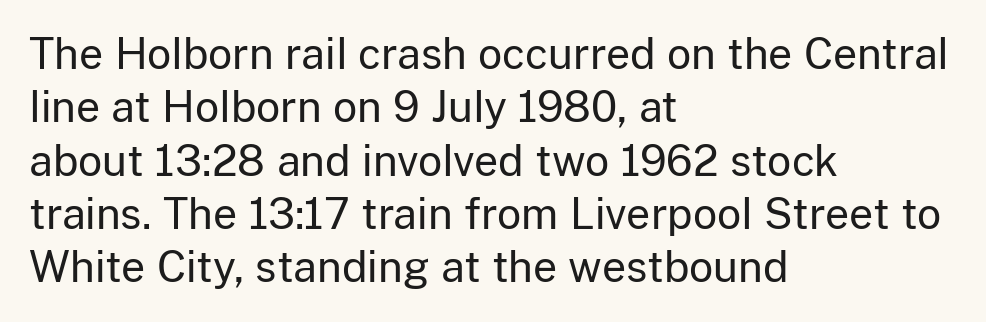
Varying glyph widths throughout — classic text-font behaviour. Bare-footed words on every line. One glance says typical: line gaps are just what's usual. Stems and bowls with no extra thickness — not bold. Reading down the block, your eye returns to a fixed left position each line. The passage shown has conventional tracking throughout.
